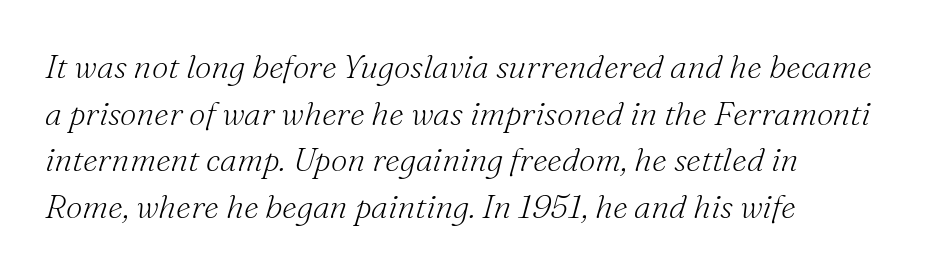
Q: Is the text bold? A: No.
Q: Is the text italic (slanted)? A: Yes, it leans right by about 16 degrees.
Q: Is the typeface a serif or a sans-serif typeface? A: Serif.
Q: Is the text underlined? A: No.
Q: How is the paragraph aligned? A: Left-aligned.
Q: Is the spacing between letters normal or unusually wide? A: Normal.
Q: Is the spacing between lines tight, normal or loose? A: Normal.
Q: Width (condensed, normal, or wide)? A: Normal.
Q: Stroke contrast? A: Medium.
Q: x-height? A: Small.
Q: Monospaced? A: No.
